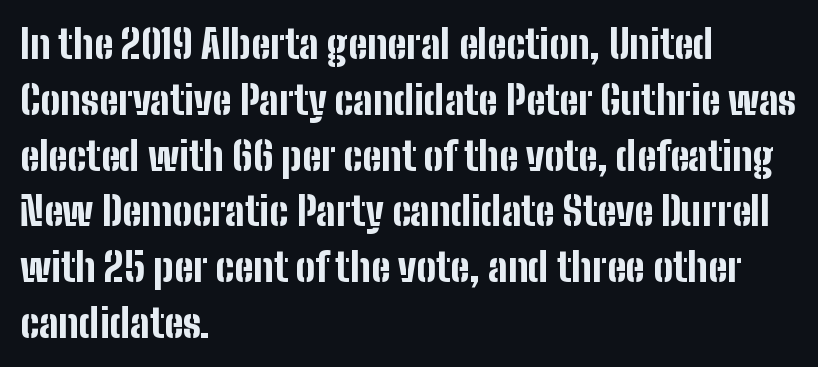
The paragraph shown leans on its left margin. What weight is shown? A full bold with thick strokes. Letters rest on an invisible, unmarked baseline. Evenly set lines give the paragraph a standard silhouette.
